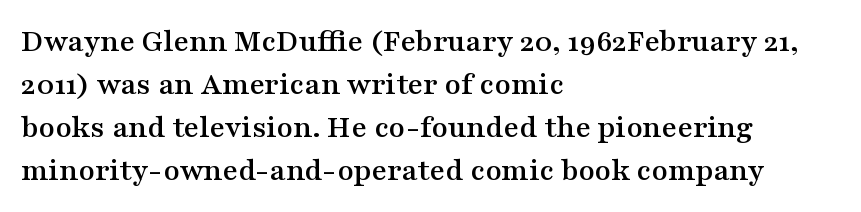
The image shows 33 px wide serif type, upright; set left-aligned, normal line spacing (1.3x), normal letter spacing, not underlined; medium stroke contrast and a medium x-height.
